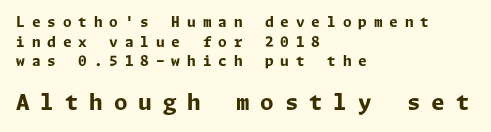
The image shows 22 px bold type, upright; set left-aligned, normal line spacing (1.4x), unusually wide letter spacing (+0.49 em), not underlined; the second (bottom) block is 1.57x larger.
